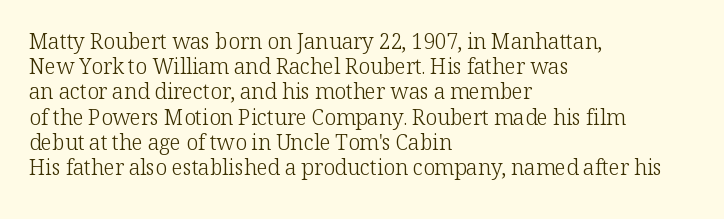
The letterforms sit shoulder to shoulder at normal distance. Typeset ragged right — the left edge is the straight one. The lettering holds an erect, upright posture throughout. Vertical stems look standard width or narrower in stroke. Beneath every word, the page is bare.
